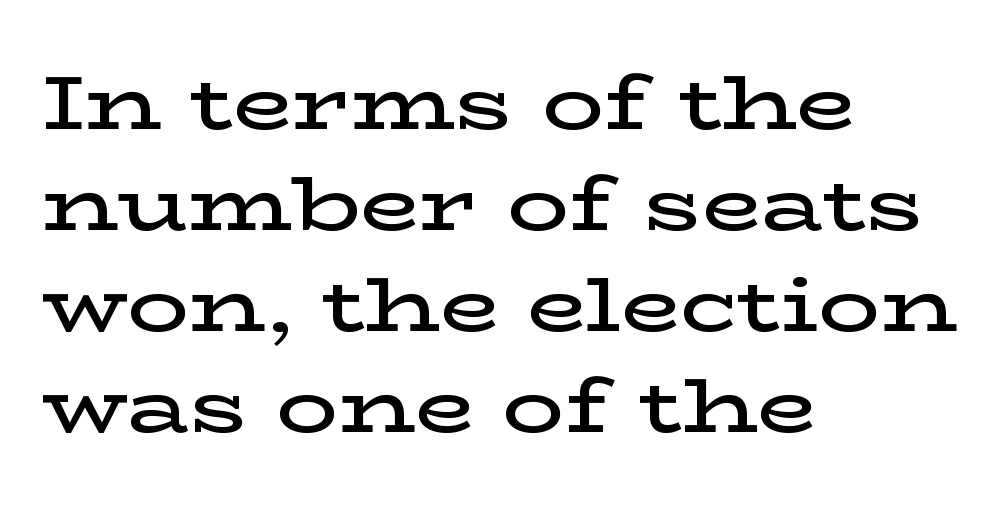
Caption: multi-line text, flush left, ragged right. The passage shown is not underscored anywhere. A semibold gives these letters moderate extra thickness, short of bold. Words appear dense and cohesive because spacing is normal. Horizontal bands of white between lines are of average thickness.
